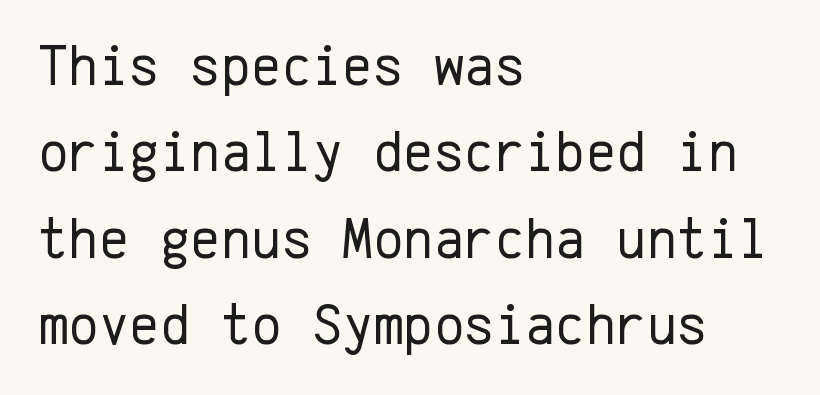
Is this a sans? Yes — the strokes have no serifs. Compared with typical body copy, the letter spacing here is the same. These lines were composed using upright roman letters. All the whitespace from short lines collects on the right. Descender tails drop into unmarked territory. A quiet, ordinary-to-light weight characterises the typeface.
